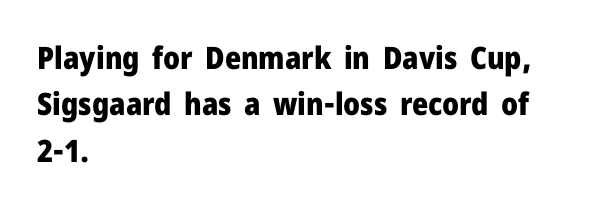
The axis of the letterforms is exactly vertical. Nothing unusual about the tracking: characters are spaced as the font intends. Regarding leading, the lines here are spaced in the standard way. The face used here is proportionally spaced, like ordinary book or web type. The characters look thick and weighty, a clear bold. Unlike a traditional serif, this face leaves its strokes unadorned.
